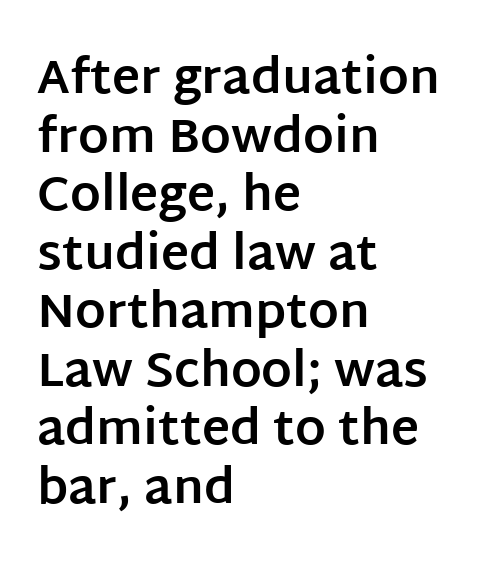
These lines are rendered in a variable-pitch font. Each word holds together tightly as a unit, with standard inter-letter gaps. Unmarked baselines from the first word to the last. These lines carry a lot of weight — the face is fully bold. The glyphs in this specimen are sans serif. Vertical strokes here are truly vertical.
